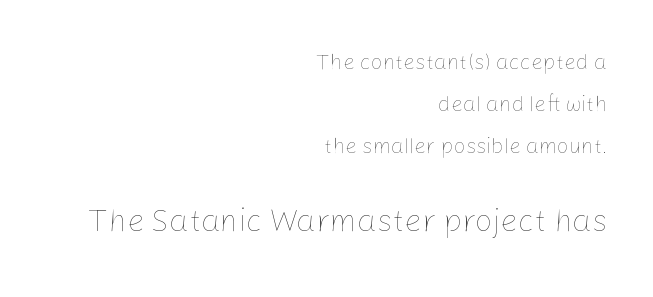
Every row of glyphs terminates at an identical x-position on the right. The letters advance in unequal steps, a hallmark of proportional type. Underline: absent. You get the small type first, then a jump to larger type.
